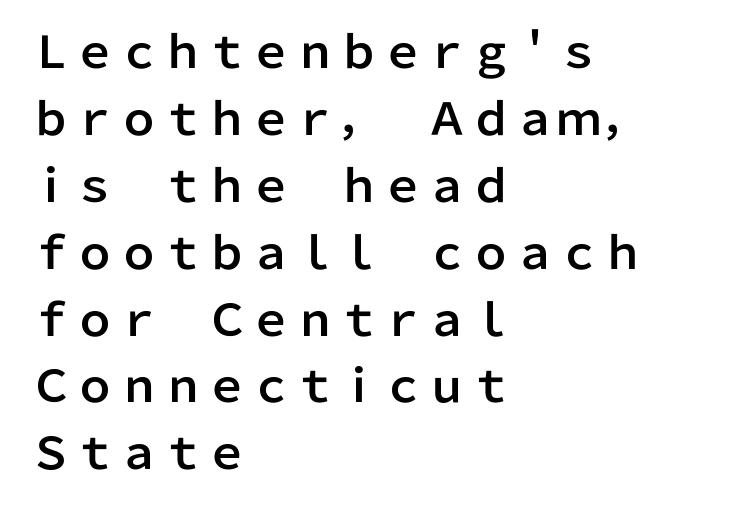
I'd call this a sans setting — the letters go barefoot. The passage shown stacks its lines at a standard gap. Spacing between characters is what you'd get straight out of the box. This is the regular roman posture of the typeface. The rendering uses natural spacing where letterforms have individual widths.
